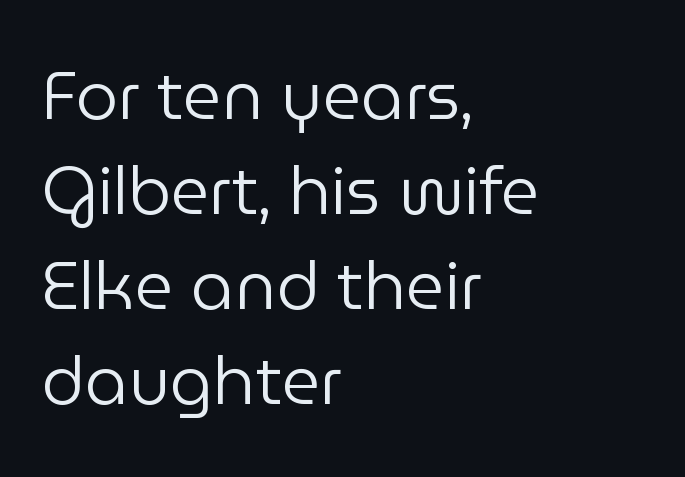
Serif or sans? Sans — the stroke terminals are bare. Type without underlining. Short note: letters normally spaced. A typesetter would call this proportional, since set widths differ per character. The block of text has a typical density, with ordinary space between rows.
